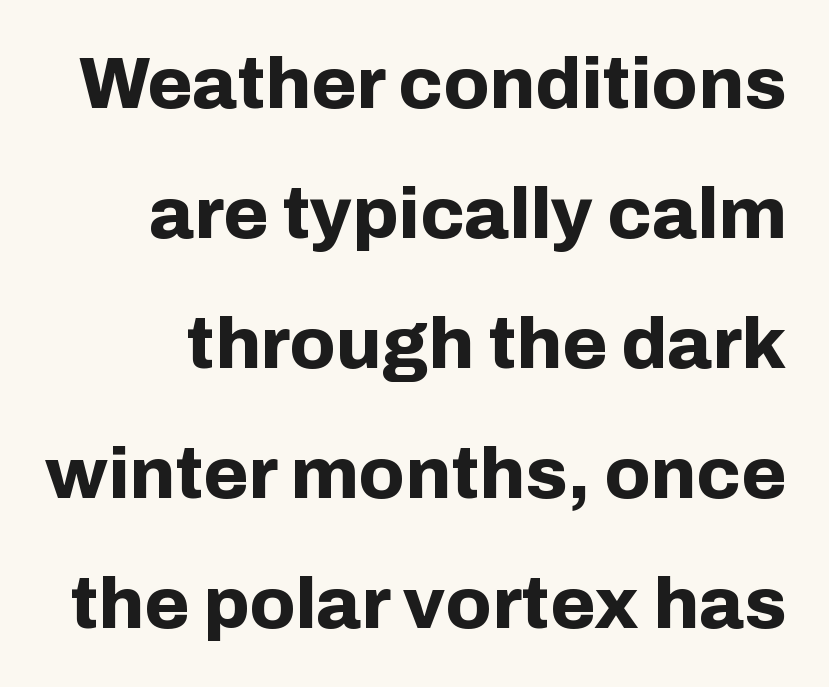
The face used here is rendered with its standard letterfit. A typesetter would call this proportional, since set widths differ per character. Pretty heavy lettering here — definitely bold. The space directly below the letters is spotless.
